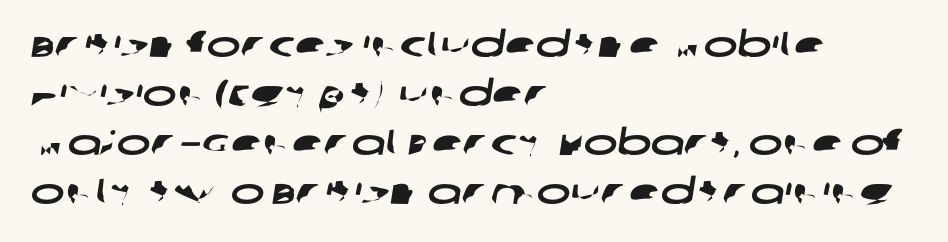
Q: Is the typeface a serif or a sans-serif typeface? A: Sans-serif.
Q: Is the text underlined? A: No.
Q: How is the paragraph aligned? A: Left-aligned.
Q: Is the spacing between letters normal or unusually wide? A: Normal.
Q: Is the spacing between lines tight, normal or loose? A: Normal.
Q: Width (condensed, normal, or wide)? A: Wide.
Q: Stroke contrast? A: Low.
Q: x-height? A: Large.
Q: Monospaced? A: No.
